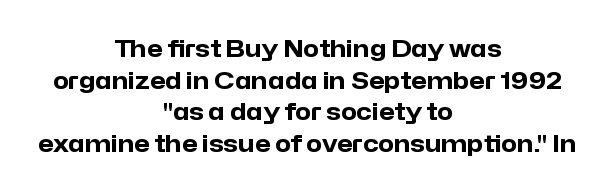
The image shows 23 px bold type, upright; set centered, normal line spacing (1.37x), normal letter spacing, not underlined.
